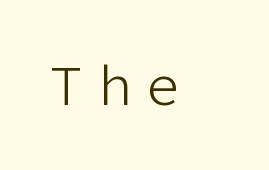
Q: Is the text bold? A: No.
Q: Is the text italic (slanted)? A: No, it is upright.
Q: Is the typeface a serif or a sans-serif typeface? A: Sans-serif.
Q: Is the text underlined? A: No.
Q: Is the spacing between letters normal or unusually wide? A: Unusually wide.
Q: Width (condensed, normal, or wide)? A: Normal.
Q: Stroke contrast? A: Low.
Q: x-height? A: Medium.
